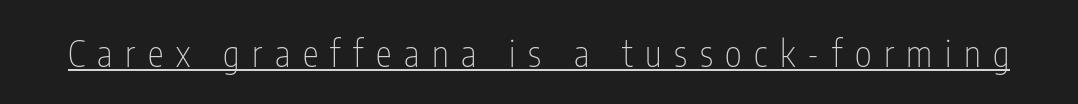
The image shows 36 px thin, condensed sans-serif type, upright; set unusually wide letter spacing (+0.35 em), underlined; low stroke contrast and a medium x-height.
